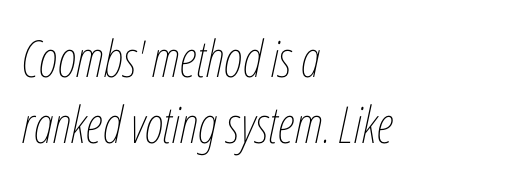
Q: Is the text bold? A: No.
Q: Is the text italic (slanted)? A: Yes, it leans right by about 12 degrees.
Q: Is the text underlined? A: No.
Q: How is the paragraph aligned? A: Left-aligned.
Q: Is the spacing between letters normal or unusually wide? A: Normal.
Q: Is the spacing between lines tight, normal or loose? A: Normal.
Q: Width (condensed, normal, or wide)? A: Condensed.
Q: Stroke contrast? A: Low.
Q: x-height? A: Medium.
Q: Monospaced? A: No.
